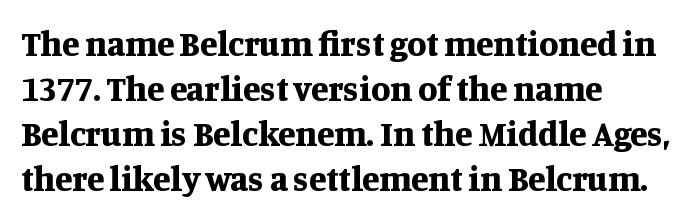
The image shows 35 px bold serif type, upright; set left-aligned, normal line spacing (1.29x), normal letter spacing, not underlined; medium stroke contrast and a large x-height.
